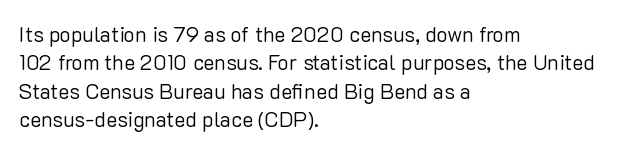
The image shows 21 px text type, upright; set left-aligned, normal line spacing (1.35x), normal letter spacing, not underlined.
